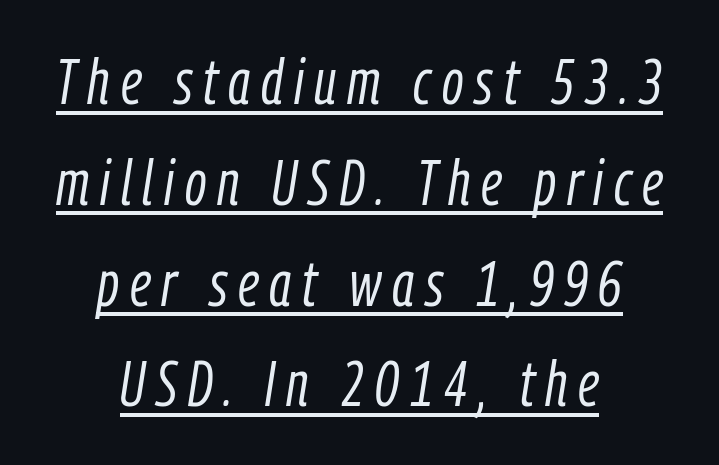
Line starts and ends both wander, symmetrically. An italicized treatment has been applied to the whole sample. Looks like regular typesetting: each glyph gets only the width it needs. Weight class: somewhere from thin through regular. Notice how a bar underscores the lettering throughout. Evenly set lines give the paragraph a standard silhouette.
